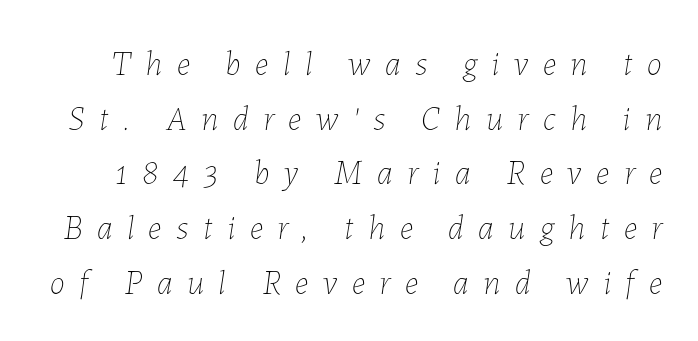
Characters follow at a spacing far wider than the type designer built in. The rendering uses natural spacing where letterforms have individual widths. Clear beneath every line of the passage. The rows are spaced the way most documents space them.
